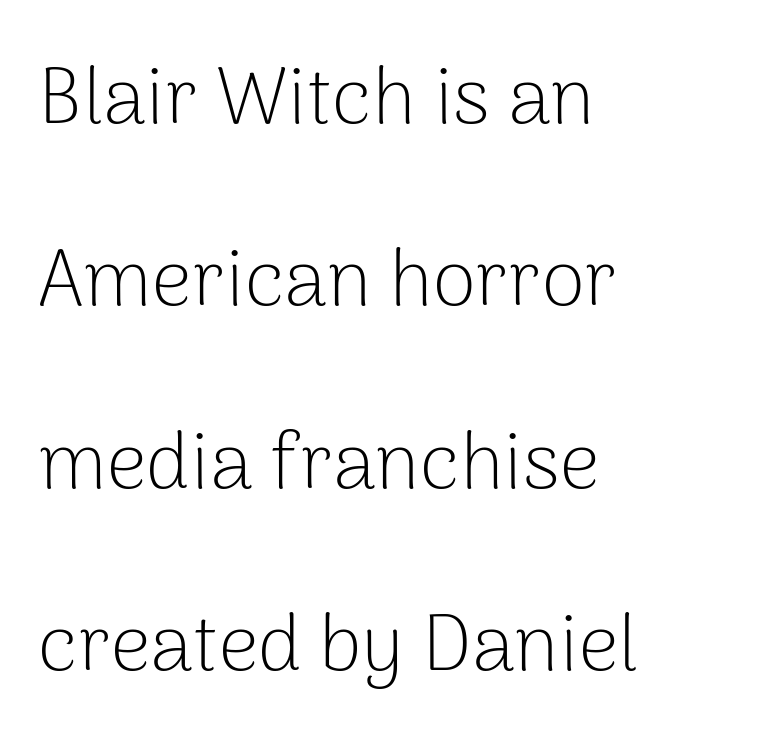
Q: Is the text bold? A: No.
Q: Is the text italic (slanted)? A: No, it is upright.
Q: Is the typeface a serif or a sans-serif typeface? A: Sans-serif.
Q: Is the text underlined? A: No.
Q: How is the paragraph aligned? A: Left-aligned.
Q: Is the spacing between letters normal or unusually wide? A: Normal.
Q: Is the spacing between lines tight, normal or loose? A: Loose.
Q: Width (condensed, normal, or wide)? A: Normal.
Q: Stroke contrast? A: Low.
Q: x-height? A: Medium.
Q: Monospaced? A: No.
